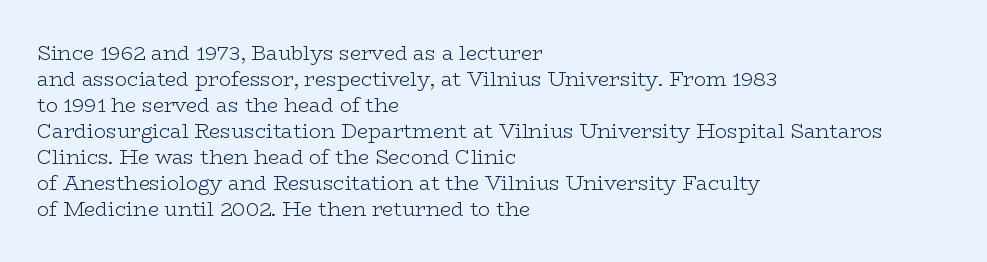
The image shows 20 px text type, upright; set left-aligned, normal line spacing (1.3x), normal letter spacing, not underlined.
